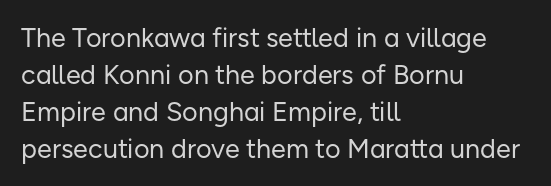
The image shows 27 px text type, upright; set left-aligned, normal line spacing (1.37x), normal letter spacing, not underlined.
